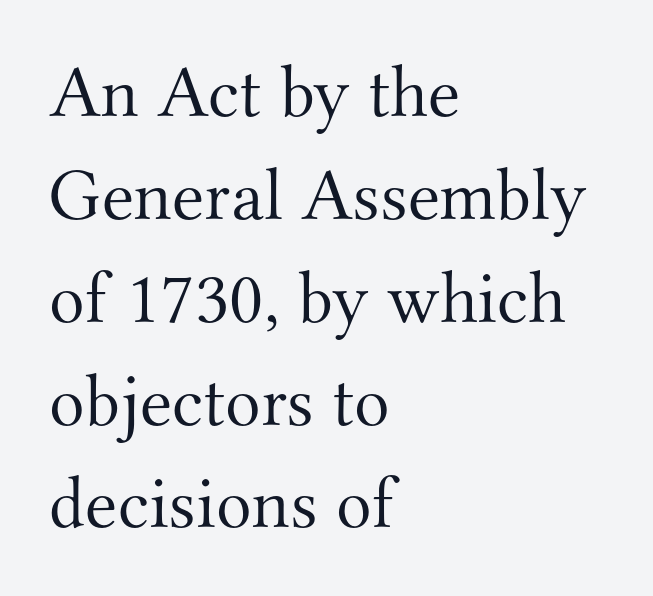
You could call the tracking neutral — neither tight nor loose. Type without underlining. Every row of glyphs begins at an identical x-position on the left. Regular leading.
